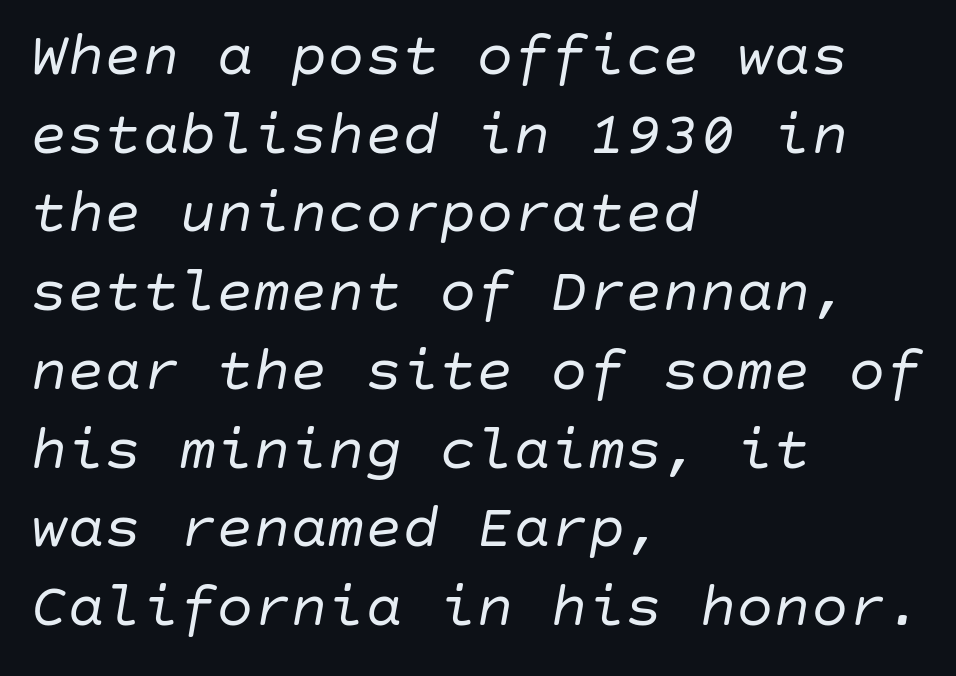
Q: Is the text bold? A: No.
Q: Is the text italic (slanted)? A: Yes, it leans right by about 10 degrees.
Q: Is the text underlined? A: No.
Q: How is the paragraph aligned? A: Left-aligned.
Q: Is the spacing between letters normal or unusually wide? A: Normal.
Q: Is the spacing between lines tight, normal or loose? A: Normal.
Q: Width (condensed, normal, or wide)? A: Normal.
Q: Stroke contrast? A: Low.
Q: x-height? A: Large.
